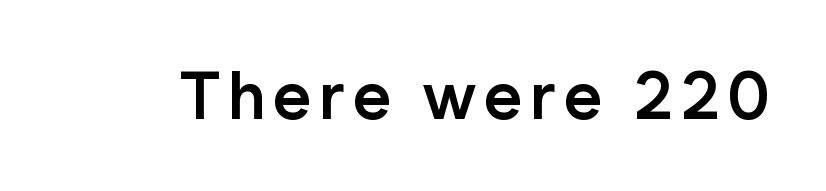
The image shows 67 px semibold sans-serif type, upright; set not underlined; low stroke contrast and a medium x-height.
